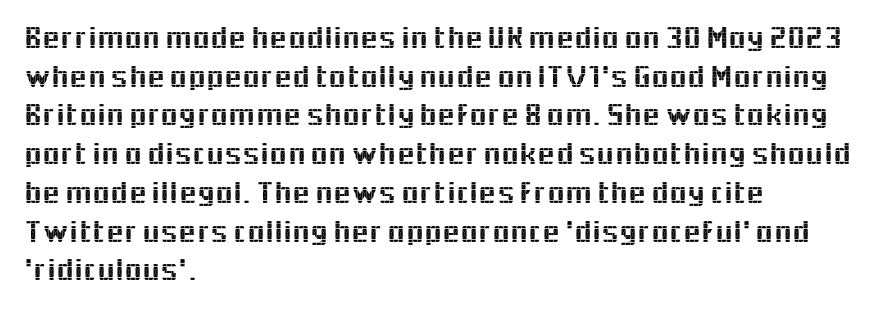
These lines keep a tight, regular rhythm from letter to letter. Grotesque or geometric, the face here clearly has no serifs. The text block is weighted toward the left margin, trailing off unevenly rightward. The face used here is proportionally spaced, like ordinary book or web type. This sample uses an upright cut, with every glyph sitting square on the baseline. Honestly, there is no underline to notice here at all.
